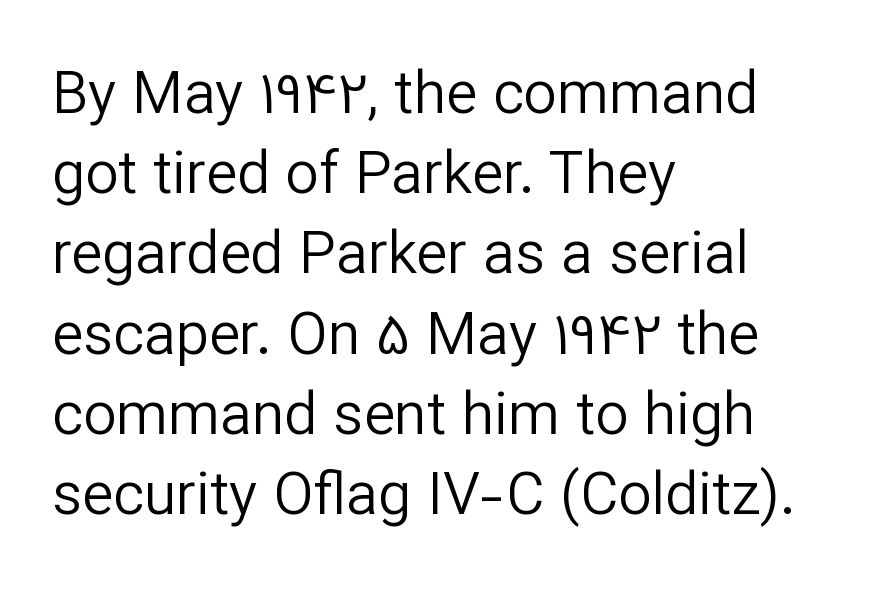
{"serif": "no", "italic": "no", "bold": "no", "weight": "regular", "width": "normal", "stroke_contrast": "low", "x_height": "medium", "monospaced": "no", "underline": "no", "align": "left", "line_spacing": "normal", "line_spacing_ratio": 1.36, "letter_spacing": "normal", "letter_spacing_em": 0.0, "glyph_px": 59}
